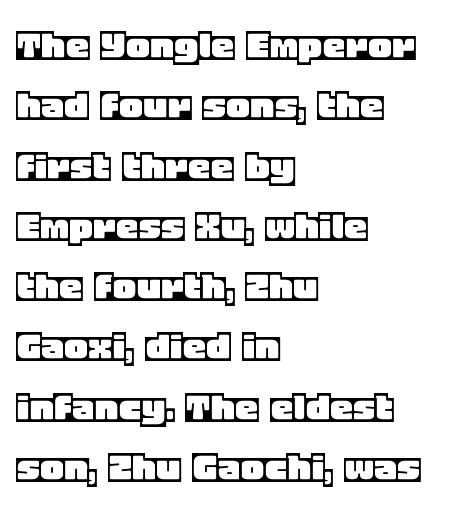
The image shows 46 px text type, upright; set left-aligned, normal line spacing (1.31x), normal letter spacing, not underlined; a large x-height.
